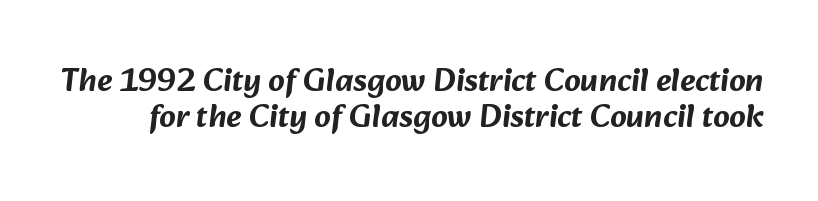
Q: Is the typeface a serif or a sans-serif typeface? A: Sans-serif.
Q: Is the text underlined? A: No.
Q: Is the spacing between letters normal or unusually wide? A: Normal.
Q: Is the spacing between lines tight, normal or loose? A: Tight.
Q: Width (condensed, normal, or wide)? A: Normal.
Q: Stroke contrast? A: Low.
Q: x-height? A: Medium.
Q: Monospaced? A: No.
